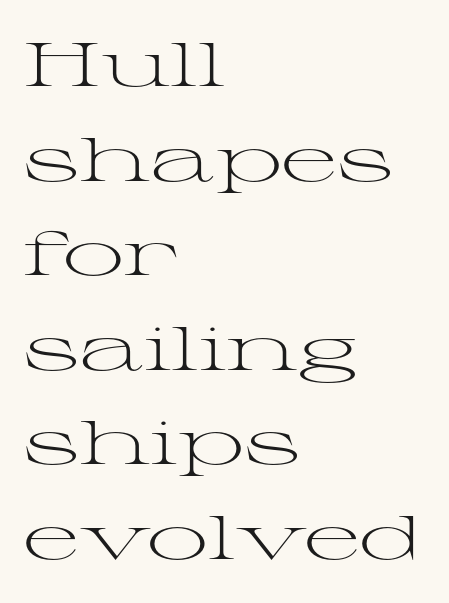
The image shows 61 px light, wide serif type, upright; set left-aligned, normal line spacing (1.55x), normal letter spacing, not underlined; medium stroke contrast and a medium x-height.
